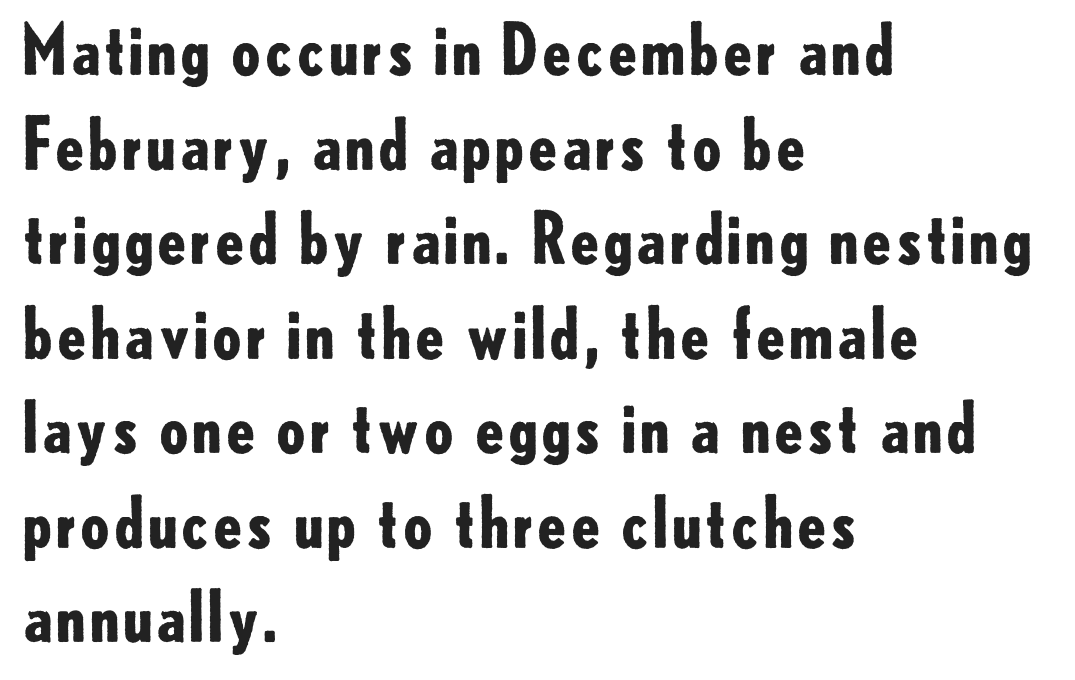
The image shows 69 px bold sans-serif type, upright; set left-aligned, normal line spacing (1.37x), normal letter spacing, not underlined; low stroke contrast and a small x-height.
